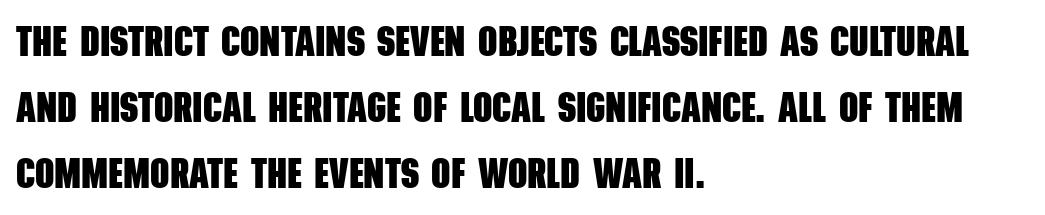
Q: Is the text bold? A: Yes.
Q: Is the typeface a serif or a sans-serif typeface? A: Sans-serif.
Q: Is the text underlined? A: No.
Q: How is the paragraph aligned? A: Left-aligned.
Q: Is the spacing between letters normal or unusually wide? A: Normal.
Q: Is the spacing between lines tight, normal or loose? A: Normal.
Q: Width (condensed, normal, or wide)? A: Condensed.
Q: Stroke contrast? A: Low.
Q: x-height? A: Large.
Q: Monospaced? A: No.
